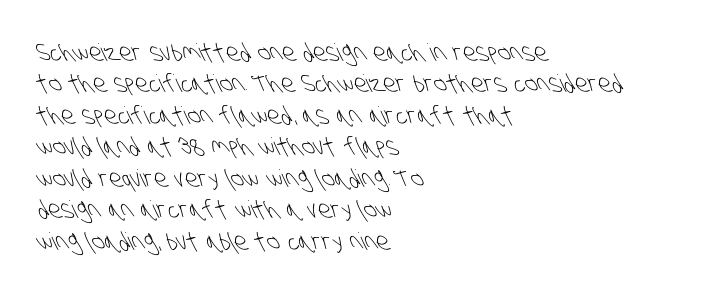
The image shows 24 px text type; set left-aligned, normal line spacing (1.31x), normal letter spacing, not underlined.
